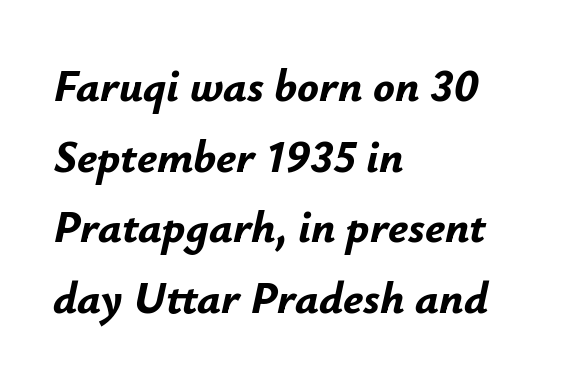
{"italic": "yes", "lean": "right", "slant_degrees": 12, "bold": "yes", "weight": "bold", "width": "normal", "stroke_contrast": "low", "x_height": "small", "monospaced": "no", "underline": "no", "align": "left", "line_spacing": "normal", "line_spacing_ratio": 1.57, "letter_spacing": "normal", "letter_spacing_em": 0.0, "glyph_px": 45}
